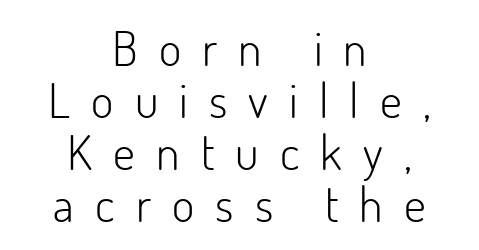
{"serif": "no", "italic": "no", "bold": "no", "weight": "light", "width": "normal", "stroke_contrast": "low", "x_height": "small", "monospaced": "no", "underline": "no", "align": "center", "line_spacing": "tight", "line_spacing_ratio": 1.08, "letter_spacing": "wide", "letter_spacing_em": 0.44, "glyph_px": 48}
